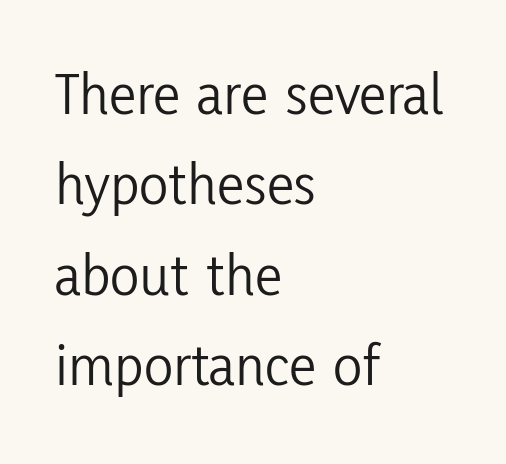
The passage shown has conventional tracking throughout. Nothing heavy about these letters — not bold at all. A classic flush-left, rag-right setting is used for this passage. Only glyphs here, with clear space below each row.
